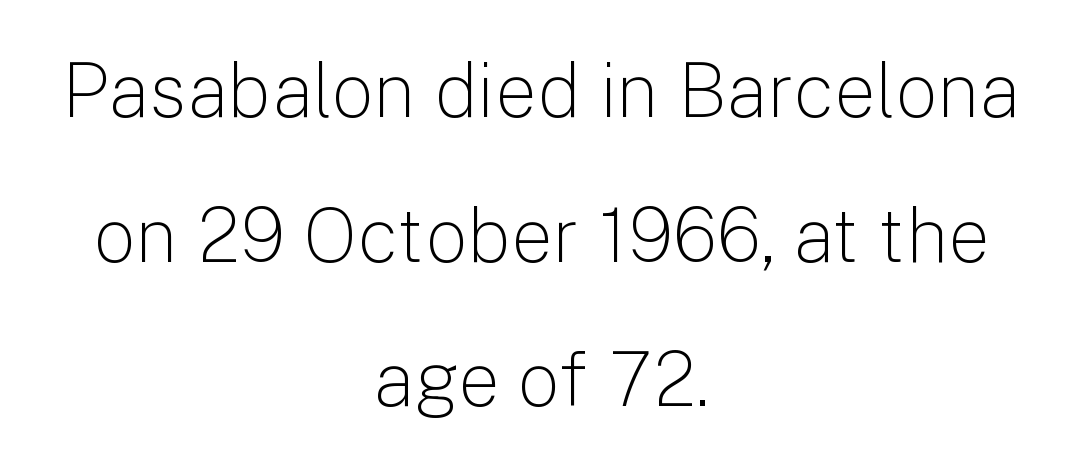
Q: Is the text bold? A: No.
Q: Is the text italic (slanted)? A: No, it is upright.
Q: Is the typeface a serif or a sans-serif typeface? A: Sans-serif.
Q: Is the text underlined? A: No.
Q: How is the paragraph aligned? A: Centered.
Q: Is the spacing between letters normal or unusually wide? A: Normal.
Q: Is the spacing between lines tight, normal or loose? A: Loose.
Q: Width (condensed, normal, or wide)? A: Normal.
Q: Stroke contrast? A: Low.
Q: x-height? A: Medium.
Q: Monospaced? A: No.
